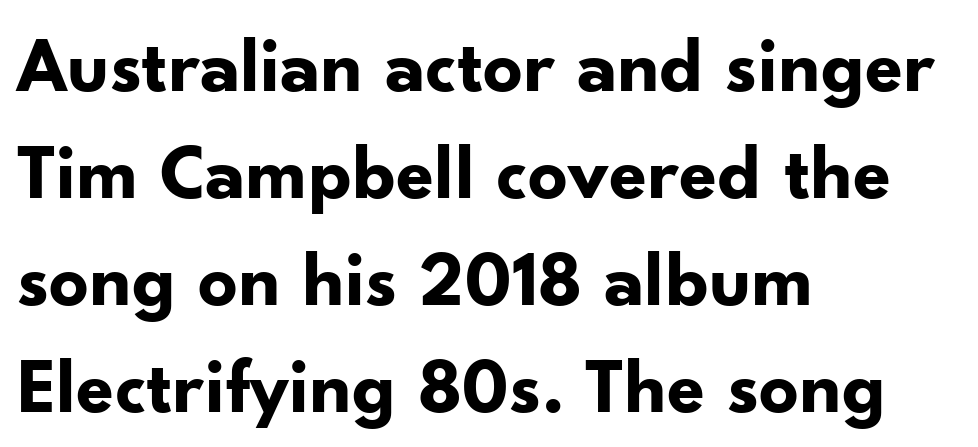
{"serif": "no", "italic": "no", "bold": "yes", "weight": "bold", "width": "normal", "stroke_contrast": "low", "x_height": "small", "monospaced": "no", "underline": "no", "align": "left", "line_spacing": "normal", "line_spacing_ratio": 1.37, "letter_spacing": "normal", "letter_spacing_em": 0.0, "glyph_px": 78}
